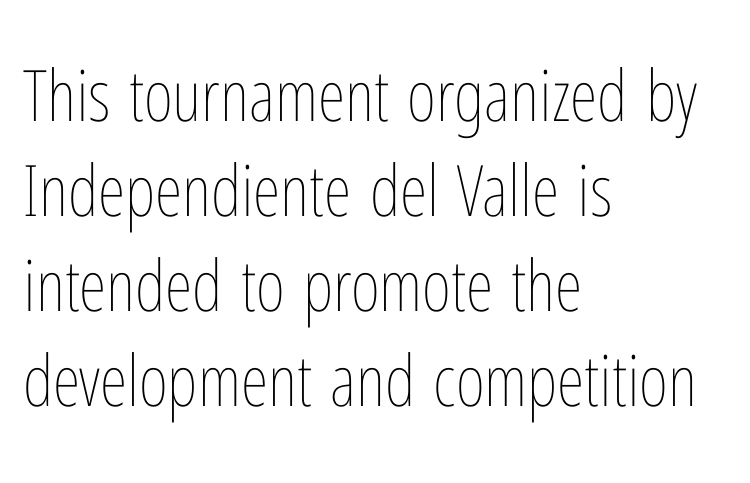
Q: Is the text bold? A: No.
Q: Is the text italic (slanted)? A: No, it is upright.
Q: Is the text underlined? A: No.
Q: How is the paragraph aligned? A: Left-aligned.
Q: Is the spacing between letters normal or unusually wide? A: Normal.
Q: Is the spacing between lines tight, normal or loose? A: Normal.
Q: Width (condensed, normal, or wide)? A: Condensed.
Q: Stroke contrast? A: Low.
Q: x-height? A: Medium.
Q: Monospaced? A: No.
